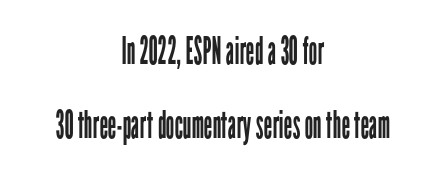
Varying glyph widths throughout — classic text-font behaviour. A roman cut, with each character standing at attention. Does extra space separate the letters? No, they use regular spacing. Has an underline been added? It has not.
